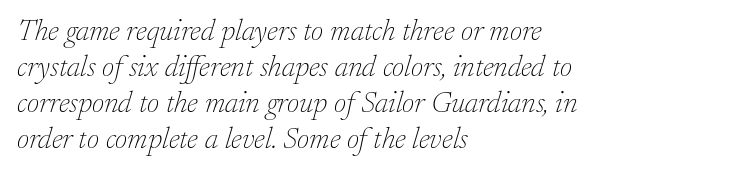
{"serif": "yes", "italic": "yes", "lean": "right", "slant_degrees": 17, "bold": "no", "weight": "thin", "width": "normal", "stroke_contrast": "low", "x_height": "small", "monospaced": "no", "underline": "no", "align": "left", "line_spacing_ratio": 1.2, "letter_spacing": "normal", "letter_spacing_em": 0.0, "glyph_px": 30}
